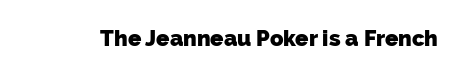
Does extra space separate the letters? No, they use regular spacing. Quick note: underline off. This is heavy type, rendered in bold.
